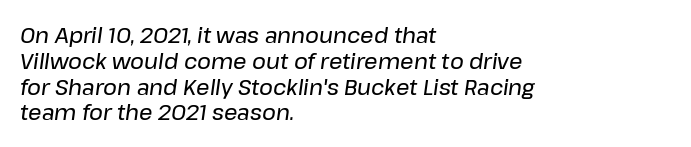
The image shows 21 px text type, italic (leaning right); set left-aligned, line spacing 1.23x, normal letter spacing, not underlined.
